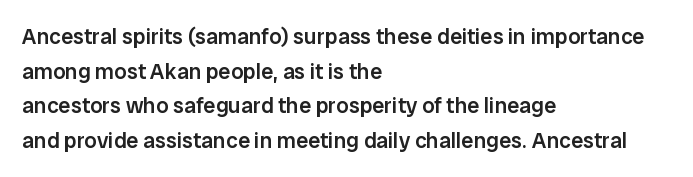
The image shows 22 px text type, upright; set left-aligned, normal line spacing (1.57x), normal letter spacing, not underlined.
